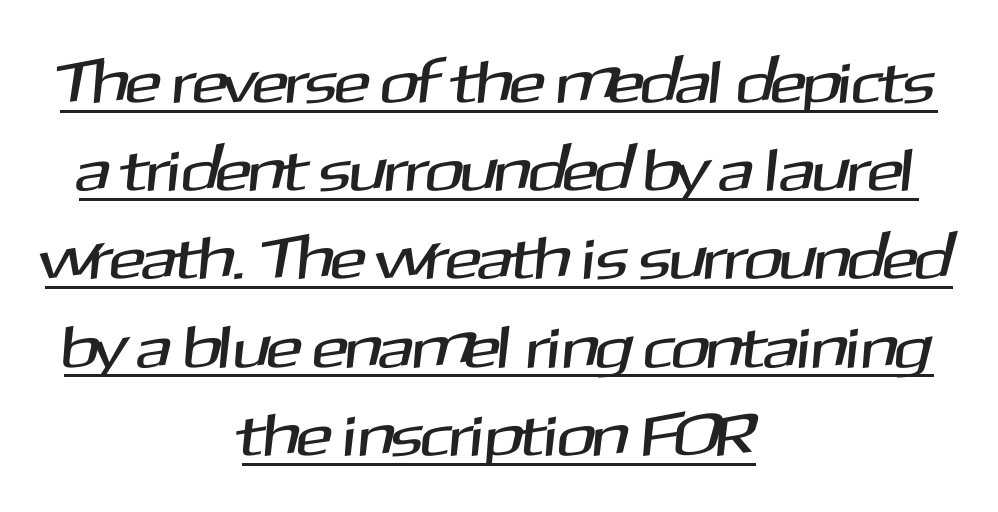
{"serif": "no", "width": "normal", "stroke_contrast": "medium", "x_height": "medium", "monospaced": "no", "underline": "yes", "align": "center", "line_spacing": "normal", "line_spacing_ratio": 1.47, "letter_spacing": "normal", "letter_spacing_em": 0.0, "glyph_px": 60}
